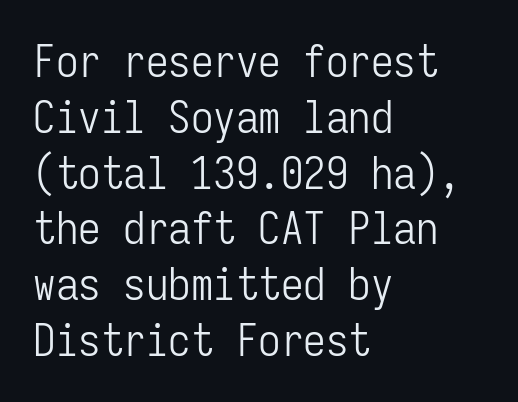
The image shows 45 px light, condensed sans-serif type, upright, monospaced; set left-aligned, line spacing 1.24x, normal letter spacing, not underlined; low stroke contrast and a medium x-height.
